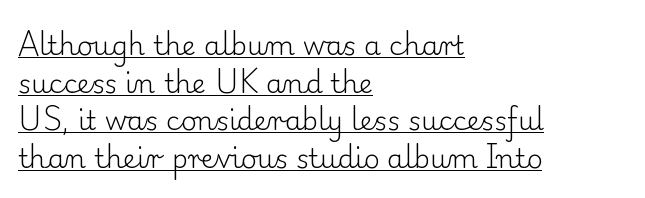
The image shows 27 px text type, upright; set left-aligned, normal line spacing (1.39x), normal letter spacing, underlined.
